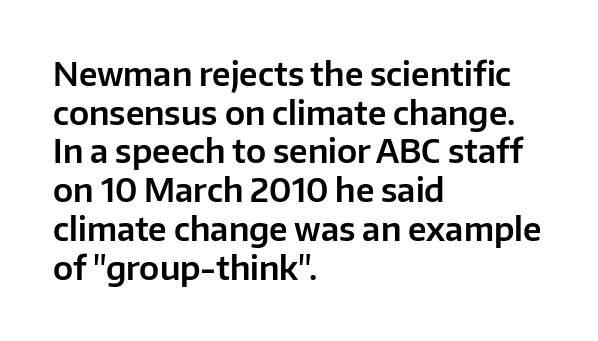
The image shows 32 px sans-serif type, upright; set left-aligned, line spacing 1.21x, normal letter spacing, not underlined; low stroke contrast and a medium x-height.
